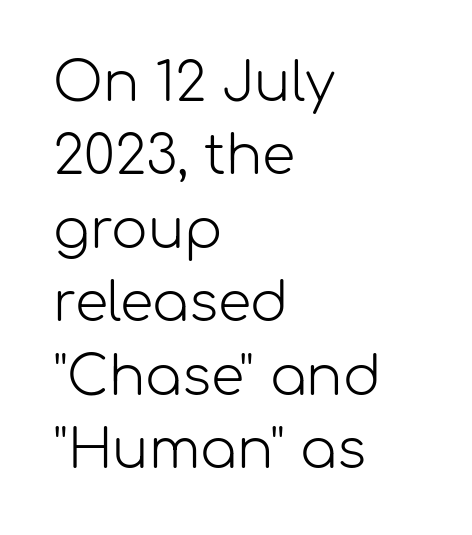
{"serif": "no", "italic": "no", "bold": "no", "weight": "light", "width": "normal", "stroke_contrast": "low", "x_height": "medium", "monospaced": "no", "underline": "no", "align": "left", "line_spacing": "normal", "line_spacing_ratio": 1.36, "letter_spacing": "normal", "letter_spacing_em": 0.0, "glyph_px": 54}
